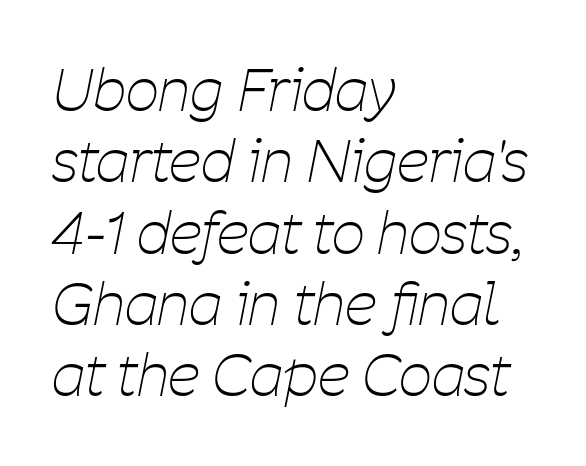
{"italic": "yes", "lean": "right", "slant_degrees": 11, "bold": "no", "weight": "thin", "width": "condensed", "stroke_contrast": "low", "x_height": "medium", "monospaced": "no", "underline": "no", "align": "left", "line_spacing_ratio": 1.23, "letter_spacing": "normal", "letter_spacing_em": 0.0, "glyph_px": 58}
